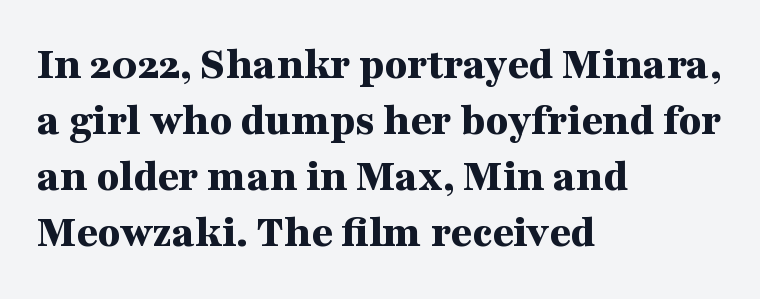
You'd pick this weight for a headline — it's a proper bold. Casual observation: everything's shoved over to the left. Old-style or modern, the face here clearly has serifs. A typesetter would call this proportional, since set widths differ per character.
